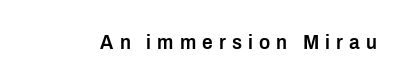
The image shows 21 px text type, upright; set unusually wide letter spacing (+0.29 em), not underlined.
